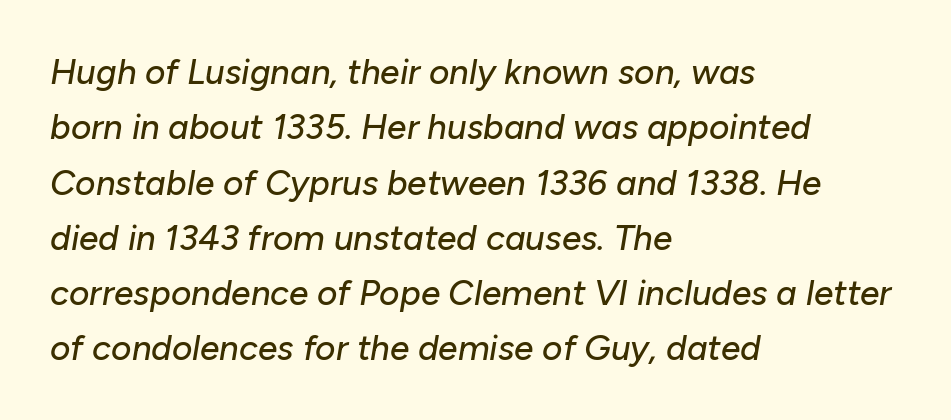
{"italic": "yes", "lean": "right", "slant_degrees": 10, "width": "normal", "stroke_contrast": "low", "x_height": "medium", "monospaced": "no", "underline": "no", "align": "left", "line_spacing": "normal", "line_spacing_ratio": 1.58, "letter_spacing": "normal", "letter_spacing_em": 0.0, "glyph_px": 35}
